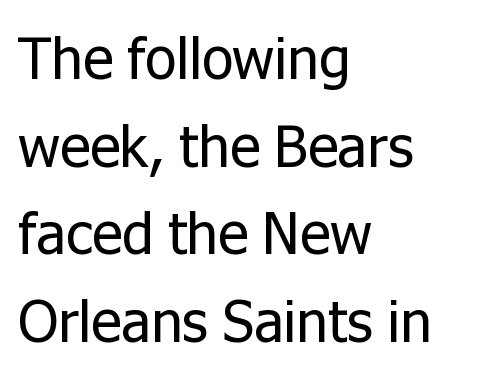
{"serif": "no", "italic": "no", "bold": "no", "weight": "regular", "width": "normal", "stroke_contrast": "low", "x_height": "medium", "monospaced": "no", "underline": "no", "align": "left", "line_spacing": "normal", "line_spacing_ratio": 1.51, "letter_spacing": "normal", "letter_spacing_em": 0.0, "glyph_px": 58}
